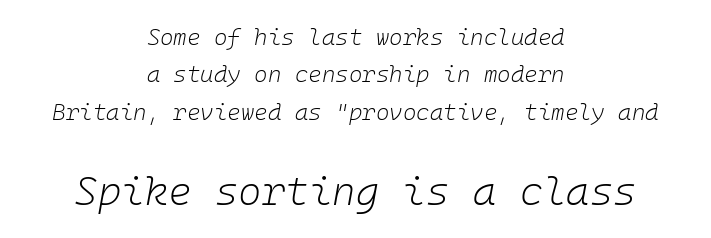
The image shows 40 px light type, italic (leaning right), monospaced; set centered, normal line spacing (1.62x), normal letter spacing, not underlined; the second (bottom) block is 1.74x larger; low stroke contrast and a medium x-height.
